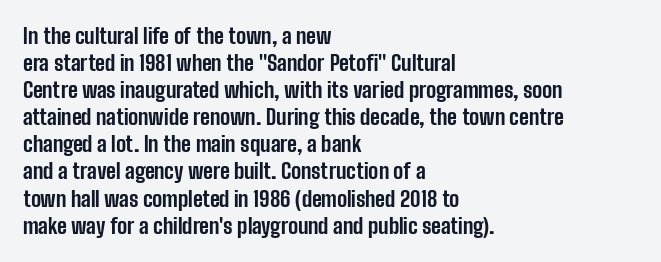
The space directly below the letters is spotless. In terms of leading, this rendering sits right in the middle. Notice how the stems are strictly vertical — no italics here. Honestly, the letter spacing is just normal — you wouldn't notice it. Typesetter's note: full bold, strokes at maximum text heaviness.
